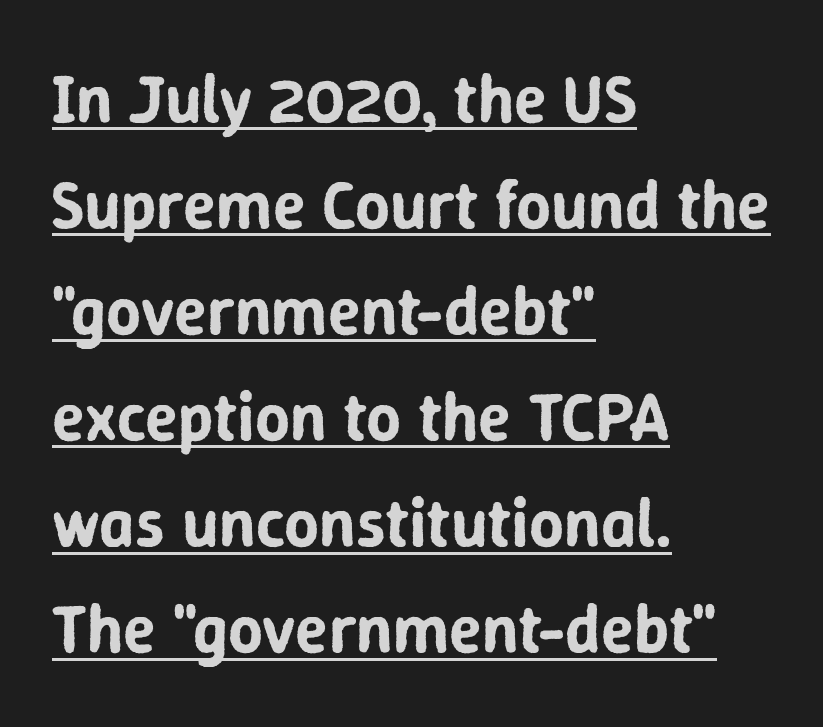
{"serif": "no", "italic": "no", "width": "normal", "stroke_contrast": "low", "x_height": "medium", "monospaced": "no", "underline": "yes", "align": "left", "line_spacing": "normal", "line_spacing_ratio": 1.56, "letter_spacing": "normal", "letter_spacing_em": 0.0, "glyph_px": 68}
